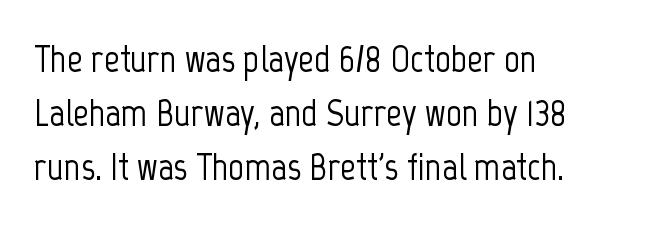
Q: Is the text italic (slanted)? A: No, it is upright.
Q: Is the typeface a serif or a sans-serif typeface? A: Sans-serif.
Q: Is the text underlined? A: No.
Q: How is the paragraph aligned? A: Left-aligned.
Q: Is the spacing between letters normal or unusually wide? A: Normal.
Q: Is the spacing between lines tight, normal or loose? A: Normal.
Q: Width (condensed, normal, or wide)? A: Condensed.
Q: Stroke contrast? A: Low.
Q: x-height? A: Medium.
Q: Monospaced? A: No.
